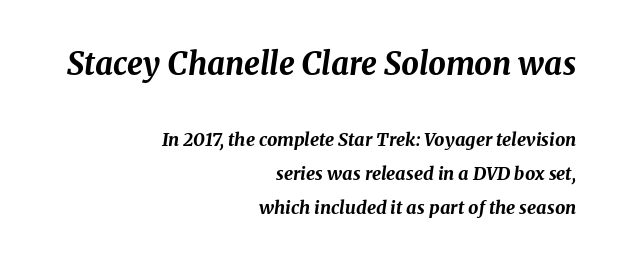
Q: Is the text bold? A: Yes.
Q: Is the text italic (slanted)? A: Yes, it leans right by about 8 degrees.
Q: Is the text underlined? A: No.
Q: How is the paragraph aligned? A: Right-aligned.
Q: Is the spacing between letters normal or unusually wide? A: Normal.
Q: Is the spacing between lines tight, normal or loose? A: Loose.
Q: Which block of text is set in a larger size, the first (top) or the second (bottom)? A: The first (top) one.
Q: Width (condensed, normal, or wide)? A: Normal.
Q: Stroke contrast? A: Medium.
Q: x-height? A: Medium.
Q: Monospaced? A: No.
